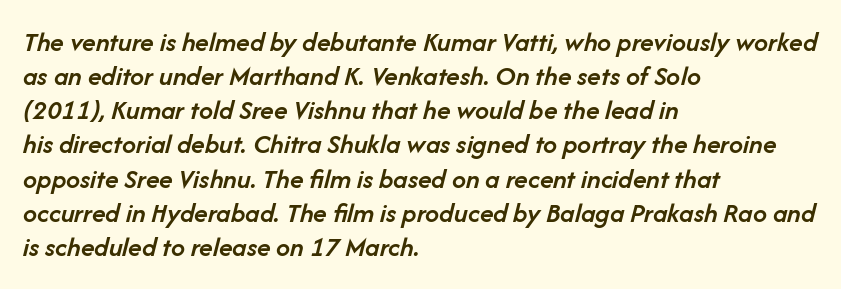
The image shows 28 px semibold type, italic (leaning right); set left-aligned, line spacing 1.22x, normal letter spacing, not underlined; low stroke contrast and a medium x-height.
